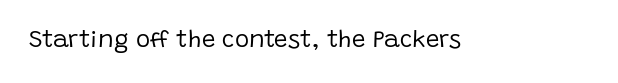
{"italic": "no", "bold": "no", "underline": "no", "letter_spacing": "normal", "letter_spacing_em": 0.0, "glyph_px": 24}
